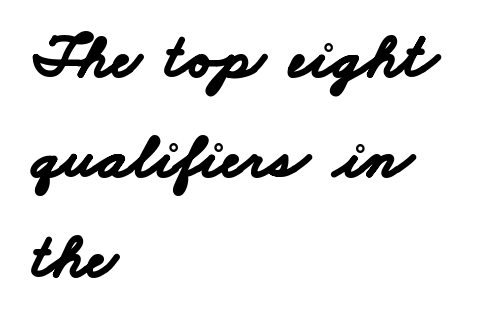
{"serif": "no", "bold": "yes", "weight": "bold", "width": "wide", "stroke_contrast": "low", "x_height": "small", "monospaced": "no", "underline": "no", "align": "left", "line_spacing": "normal", "line_spacing_ratio": 1.59, "letter_spacing": "normal", "letter_spacing_em": 0.0, "glyph_px": 63}
